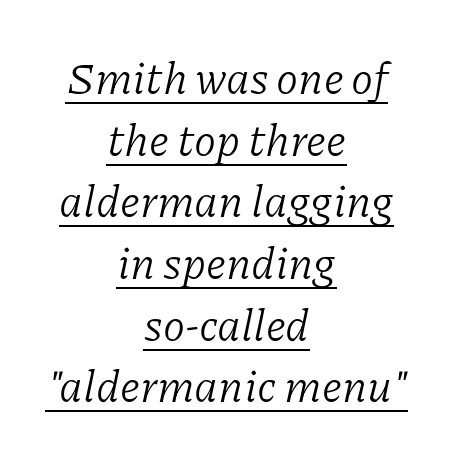
Q: Is the text bold? A: No.
Q: Is the text italic (slanted)? A: Yes, it leans right by about 11 degrees.
Q: Is the typeface a serif or a sans-serif typeface? A: Serif.
Q: Is the text underlined? A: Yes.
Q: How is the paragraph aligned? A: Centered.
Q: Is the spacing between letters normal or unusually wide? A: Normal.
Q: Is the spacing between lines tight, normal or loose? A: Normal.
Q: Width (condensed, normal, or wide)? A: Normal.
Q: Stroke contrast? A: Low.
Q: x-height? A: Medium.
Q: Monospaced? A: No.
